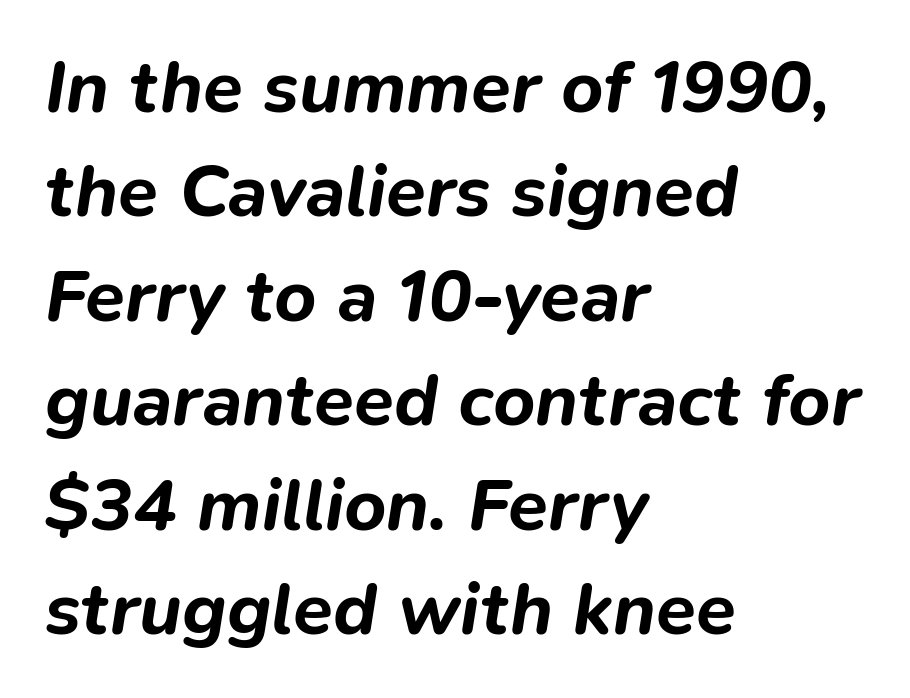
{"italic": "yes", "lean": "right", "slant_degrees": 9, "bold": "yes", "weight": "bold", "width": "normal", "stroke_contrast": "low", "x_height": "medium", "monospaced": "no", "underline": "no", "align": "left", "line_spacing": "normal", "line_spacing_ratio": 1.43, "letter_spacing": "normal", "letter_spacing_em": 0.0, "glyph_px": 73}
